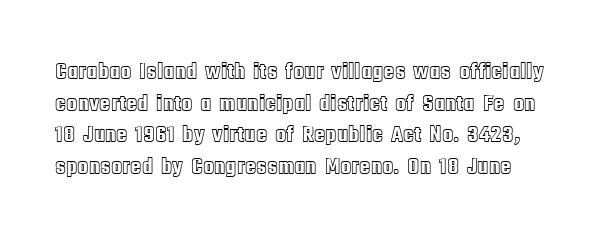
This sample uses an upright cut, with every glyph sitting square on the baseline. Words float on clear page, feet unadorned. Short note: letters normally spaced. Each new line begins a customary step beneath the previous one.
